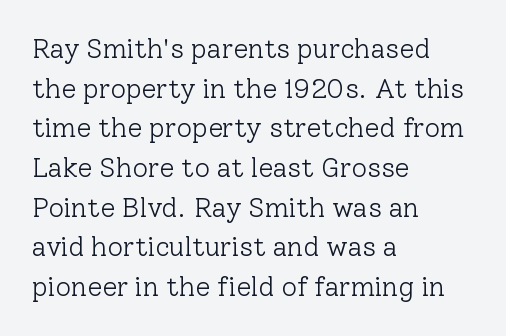
{"italic": "no", "bold": "no", "underline": "no", "align": "left", "line_spacing": "normal", "line_spacing_ratio": 1.47, "letter_spacing": "normal", "letter_spacing_em": 0.0, "glyph_px": 27}
